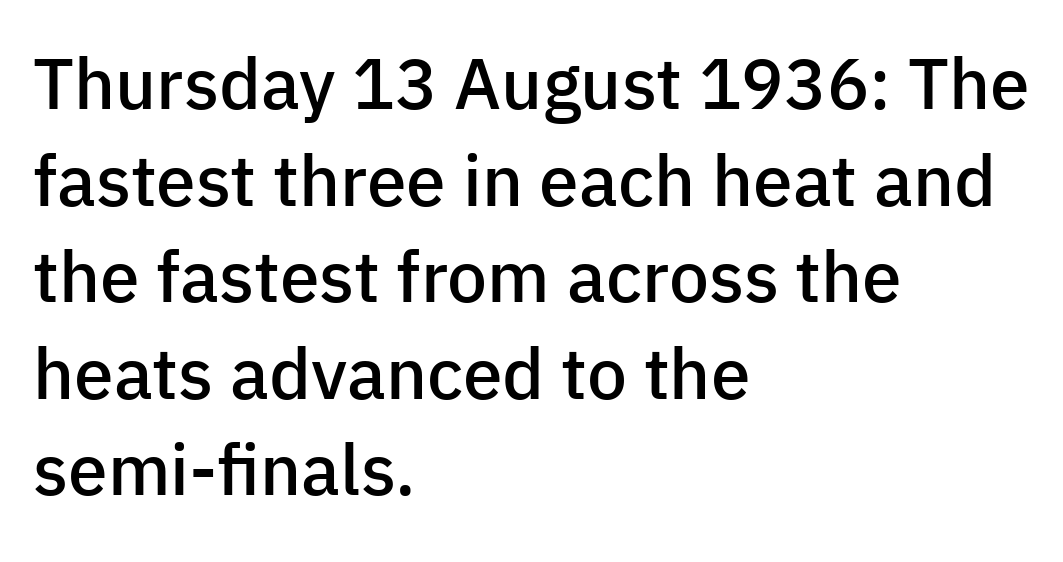
Type without underlining. In CSS terms this would be text-align: left. Italic: no, the glyphs are upright roman. Note the varied advance widths — an 'i' is clearly narrower than an 'm'. Compared with typical paragraphs, the rows here are spaced about the same. In terms of weight, the rendering is demibold, just under bold.
